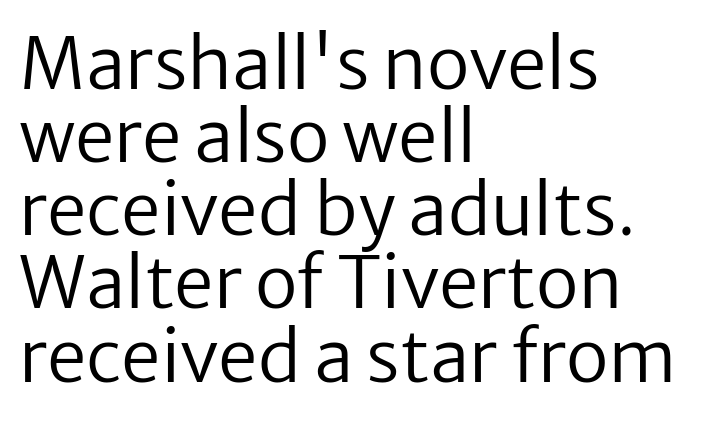
Reading down the block, your eye returns to a fixed left position each line. The glyphs in this specimen are sans serif. Quick note: not italic, upright. Caption: face not bold, strokes unweighted.
